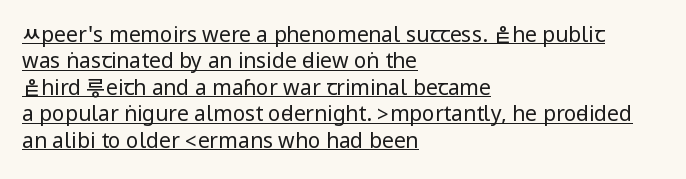
{"italic": "no", "bold": "no", "underline": "yes", "align": "left", "line_spacing": "normal", "line_spacing_ratio": 1.26, "letter_spacing": "normal", "letter_spacing_em": 0.0, "glyph_px": 21}
